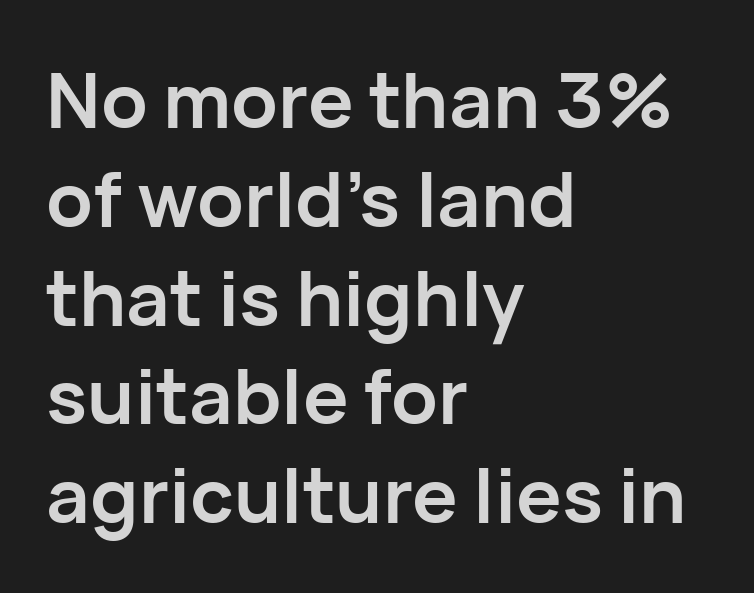
{"serif": "no", "italic": "no", "bold": "yes", "weight": "semibold", "width": "normal", "stroke_contrast": "low", "x_height": "medium", "monospaced": "no", "underline": "no", "align": "left", "line_spacing": "normal", "line_spacing_ratio": 1.3, "letter_spacing": "normal", "letter_spacing_em": 0.0, "glyph_px": 76}
